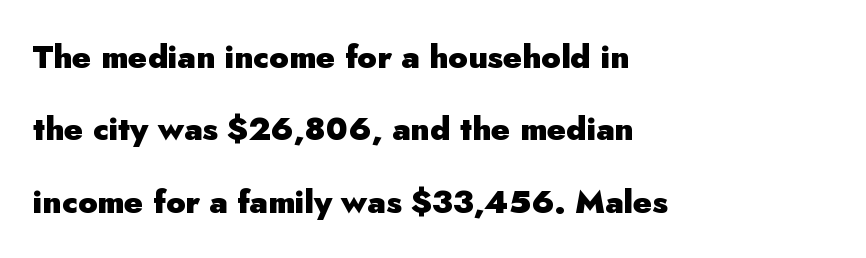
{"serif": "no", "italic": "no", "bold": "yes", "weight": "heavy", "width": "normal", "stroke_contrast": "low", "x_height": "small", "monospaced": "no", "underline": "no", "align": "left", "line_spacing": "loose", "line_spacing_ratio": 2.26, "letter_spacing": "normal", "letter_spacing_em": 0.0, "glyph_px": 32}
